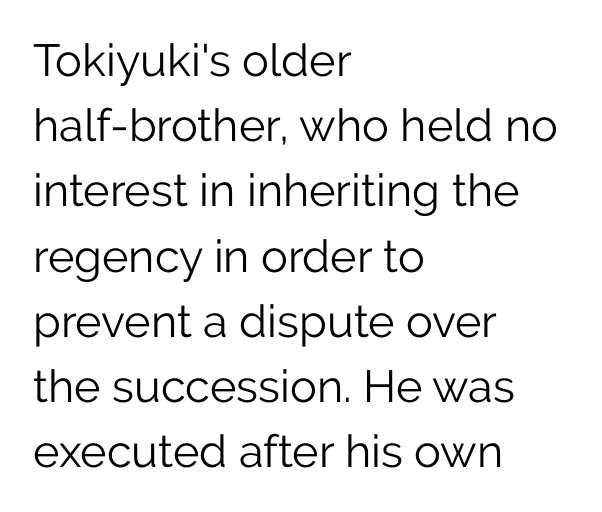
Q: Is the text bold? A: No.
Q: Is the text italic (slanted)? A: No, it is upright.
Q: Is the typeface a serif or a sans-serif typeface? A: Sans-serif.
Q: Is the text underlined? A: No.
Q: How is the paragraph aligned? A: Left-aligned.
Q: Is the spacing between letters normal or unusually wide? A: Normal.
Q: Is the spacing between lines tight, normal or loose? A: Normal.
Q: Width (condensed, normal, or wide)? A: Normal.
Q: Stroke contrast? A: Low.
Q: x-height? A: Medium.
Q: Monospaced? A: No.
